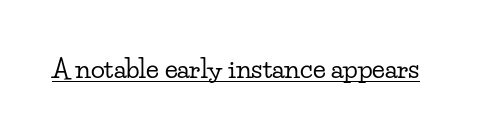
{"italic": "no", "underline": "yes", "letter_spacing": "normal", "letter_spacing_em": 0.0, "glyph_px": 26}
